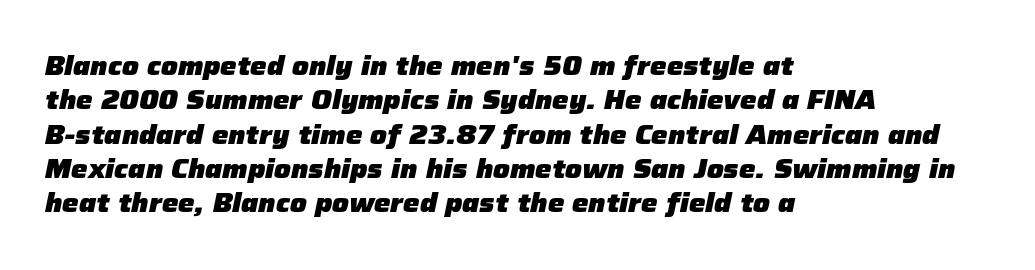
The image shows 26 px bold type, italic (leaning right); set left-aligned, normal line spacing (1.32x), normal letter spacing, not underlined.
